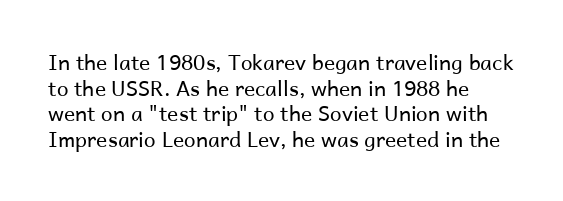
The image shows 21 px text type, upright; set line spacing 1.22x, normal letter spacing, not underlined.
